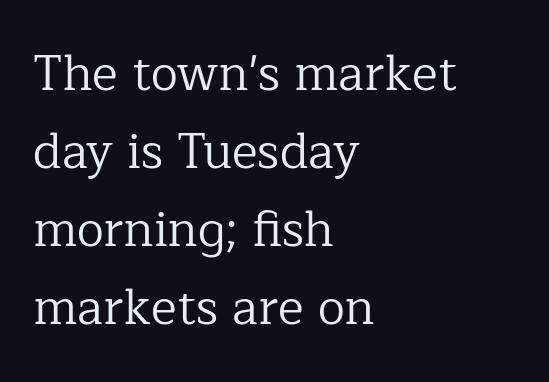
Each row of text sits above clean, open space. The specimen reads as upright at a glance. Little horizontal feet cap the strokes, marking this as serif type. Does extra space separate the letters? No, they use regular spacing. Proportional: the letters do not fall into vertical columns.
